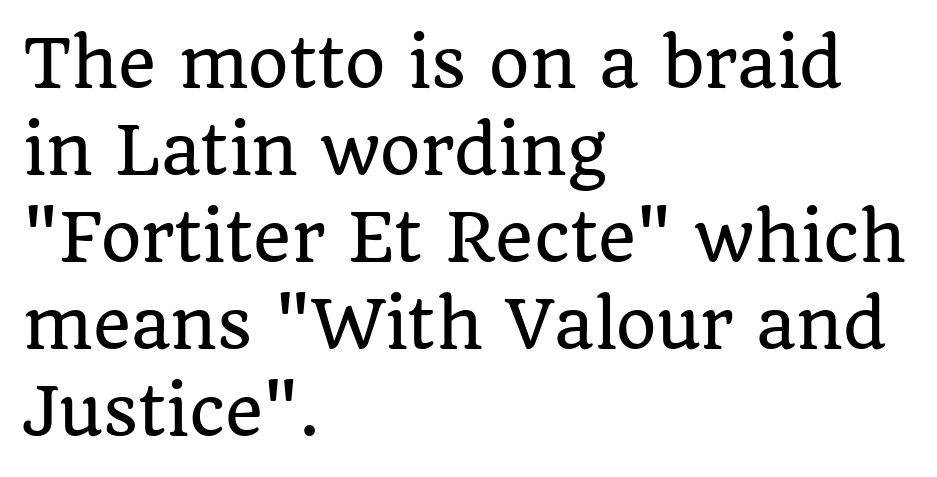
Q: Is the text italic (slanted)? A: No, it is upright.
Q: Is the typeface a serif or a sans-serif typeface? A: Serif.
Q: Is the text underlined? A: No.
Q: How is the paragraph aligned? A: Left-aligned.
Q: Is the spacing between letters normal or unusually wide? A: Normal.
Q: Is the spacing between lines tight, normal or loose? A: Normal.
Q: Width (condensed, normal, or wide)? A: Normal.
Q: Stroke contrast? A: Low.
Q: x-height? A: Large.
Q: Monospaced? A: No.
